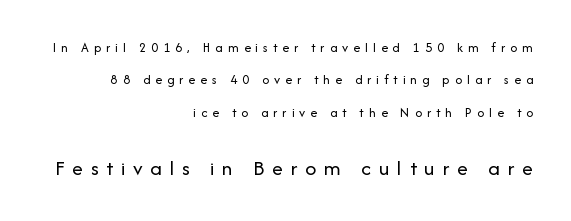
The image shows 22 px text type, upright; set right-aligned, loose line spacing (2.31x), unusually wide letter spacing (+0.35 em), not underlined; the second (bottom) block is 1.57x larger.
